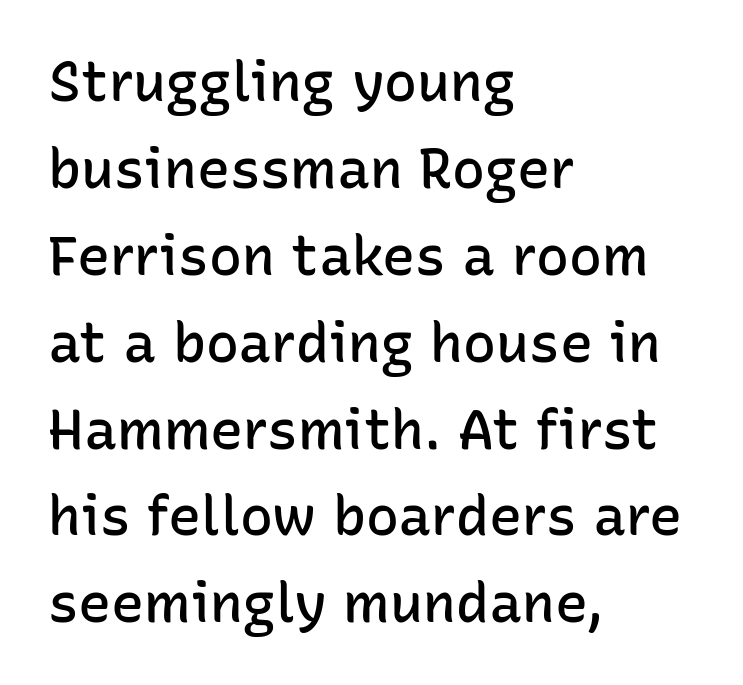
The image shows 55 px semibold sans-serif type, upright; set left-aligned, normal line spacing (1.58x), normal letter spacing, not underlined; low stroke contrast and a medium x-height.
